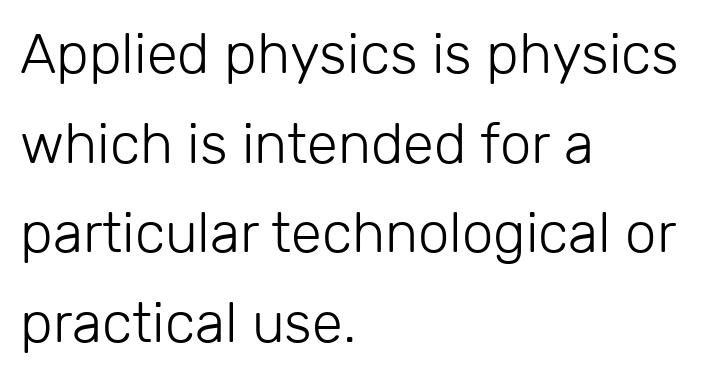
The image shows 56 px light sans-serif type, upright; set left-aligned, normal line spacing (1.6x), normal letter spacing, not underlined; low stroke contrast and a medium x-height.
